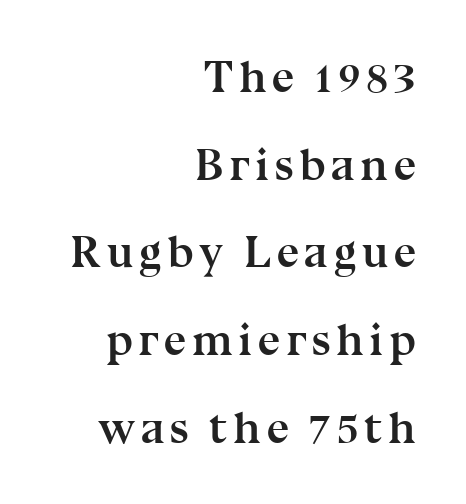
Q: Is the text bold? A: Yes.
Q: Is the text italic (slanted)? A: No, it is upright.
Q: Is the typeface a serif or a sans-serif typeface? A: Serif.
Q: Is the text underlined? A: No.
Q: How is the paragraph aligned? A: Right-aligned.
Q: Is the spacing between lines tight, normal or loose? A: Loose.
Q: Width (condensed, normal, or wide)? A: Normal.
Q: Stroke contrast? A: Medium.
Q: x-height? A: Medium.
Q: Monospaced? A: No.
